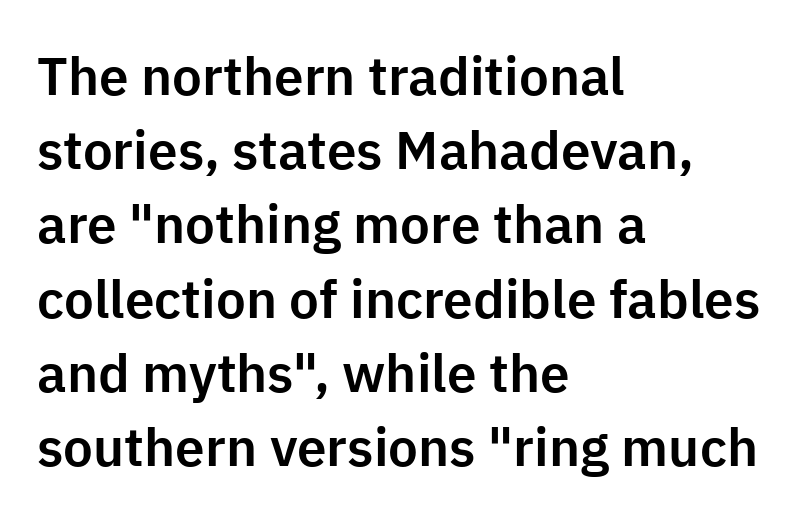
Q: Is the text italic (slanted)? A: No, it is upright.
Q: Is the typeface a serif or a sans-serif typeface? A: Sans-serif.
Q: Is the text underlined? A: No.
Q: How is the paragraph aligned? A: Left-aligned.
Q: Is the spacing between letters normal or unusually wide? A: Normal.
Q: Is the spacing between lines tight, normal or loose? A: Normal.
Q: Width (condensed, normal, or wide)? A: Normal.
Q: Stroke contrast? A: Low.
Q: x-height? A: Medium.
Q: Monospaced? A: No.
